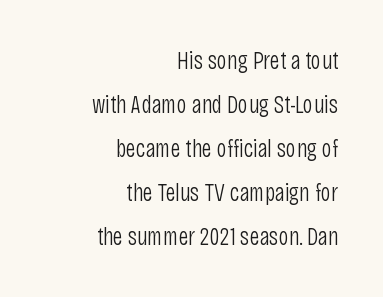
Glyph-to-glyph distance matches everyday printed text. Descenders are the only things crossing below the line. A typesetter would mark this as roman, not italic. The font sits on the lighter half of the weight spectrum, regular included. Where is the straight margin? On the right.
